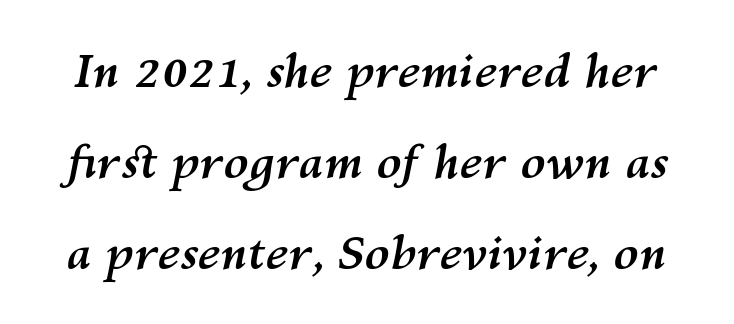
Q: Is the text bold? A: Yes.
Q: Is the text italic (slanted)? A: Yes, it leans right by about 10 degrees.
Q: Is the text underlined? A: No.
Q: Is the spacing between letters normal or unusually wide? A: Normal.
Q: Is the spacing between lines tight, normal or loose? A: Loose.
Q: Width (condensed, normal, or wide)? A: Normal.
Q: Stroke contrast? A: Medium.
Q: x-height? A: Medium.
Q: Monospaced? A: No.
